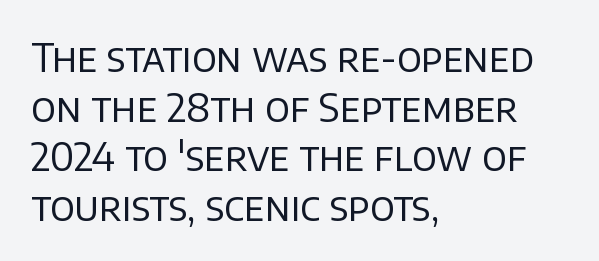
{"serif": "no", "italic": "no", "bold": "no", "weight": "regular", "width": "normal", "stroke_contrast": "low", "x_height": "large", "monospaced": "no", "underline": "no", "align": "left", "line_spacing": "normal", "line_spacing_ratio": 1.27, "letter_spacing": "normal", "letter_spacing_em": 0.0, "glyph_px": 39}
